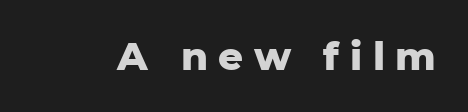
The image shows 39 px heavy sans-serif type, upright; set unusually wide letter spacing (+0.27 em), not underlined; low stroke contrast and a medium x-height.
